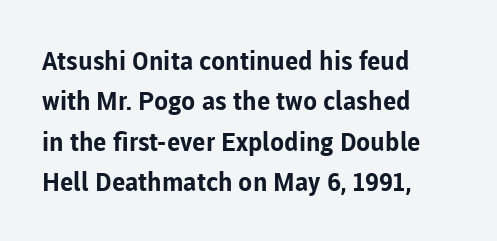
{"italic": "no", "bold": "yes", "underline": "no", "align": "left", "line_spacing": "normal", "line_spacing_ratio": 1.55, "letter_spacing": "normal", "letter_spacing_em": 0.0, "glyph_px": 26}
